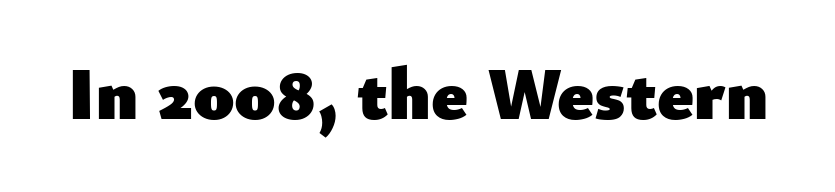
The passage shown has conventional tracking throughout. Rule under the text: the space is simply empty. Each letter keeps its own natural width here, so spacing adapts to shape. Check where the strokes stop: nothing finishes them off — pure sans. Every stem runs plumb, perpendicular to the baseline.
